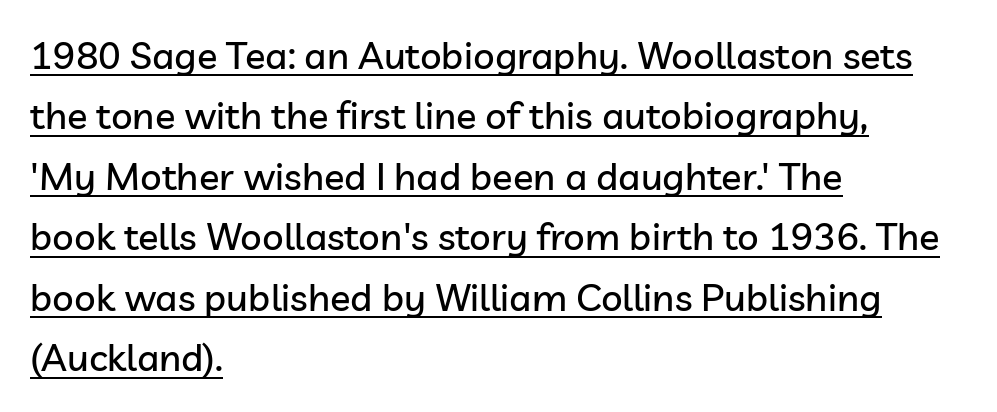
If you measured baseline to baseline, you'd find a middling distance. Characters follow at the spacing the type designer built in. Character widths vary here, with narrow letters taking less room than wide ones. Teacher's note: observe the even left margin — that is flush-left alignment. Each line of the rendering has a horizontal stroke beneath the glyphs. The type sits square on the baseline with zero lean.
